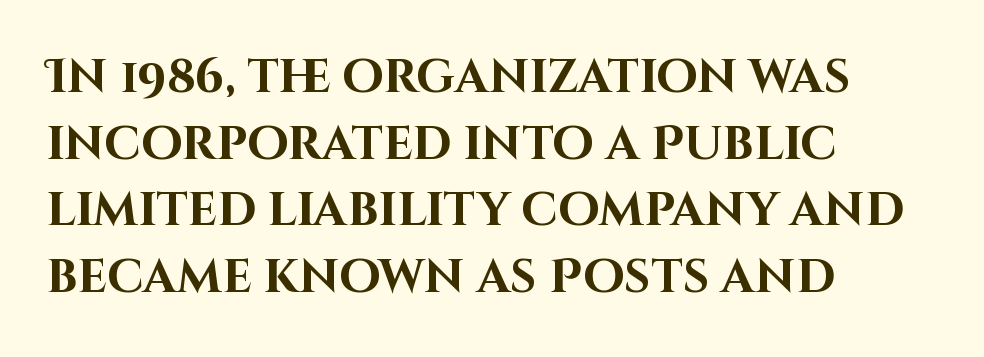
{"serif": "no", "italic": "no", "bold": "yes", "weight": "bold", "width": "normal", "stroke_contrast": "high", "x_height": "large", "monospaced": "no", "underline": "no", "align": "left", "line_spacing": "normal", "line_spacing_ratio": 1.42, "letter_spacing": "normal", "letter_spacing_em": 0.0, "glyph_px": 47}
